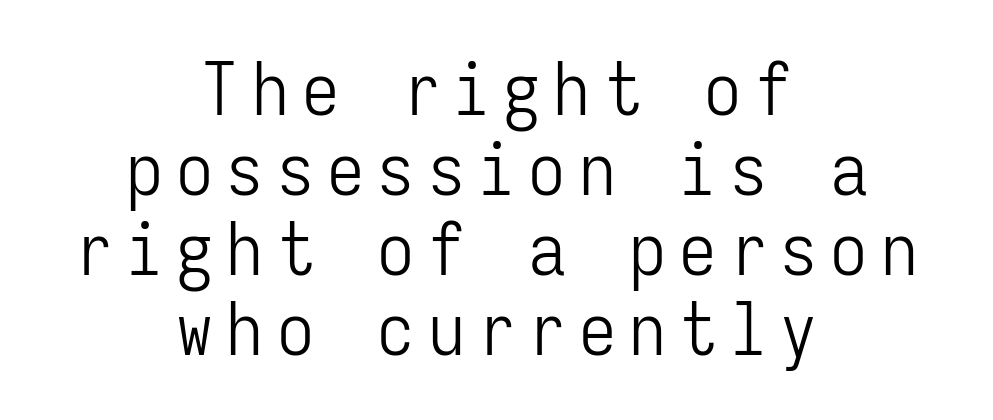
{"serif": "no", "italic": "no", "bold": "no", "weight": "light", "width": "condensed", "stroke_contrast": "low", "x_height": "medium", "monospaced": "yes", "underline": "no", "align": "center", "line_spacing": "tight", "line_spacing_ratio": 1.08, "glyph_px": 74}
